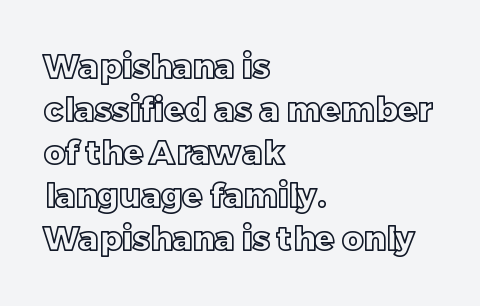
Q: Is the text italic (slanted)? A: No, it is upright.
Q: Is the text underlined? A: No.
Q: How is the paragraph aligned? A: Left-aligned.
Q: Is the spacing between letters normal or unusually wide? A: Normal.
Q: Is the spacing between lines tight, normal or loose? A: Normal.
Q: Width (condensed, normal, or wide)? A: Normal.
Q: x-height? A: Large.
Q: Monospaced? A: No.
